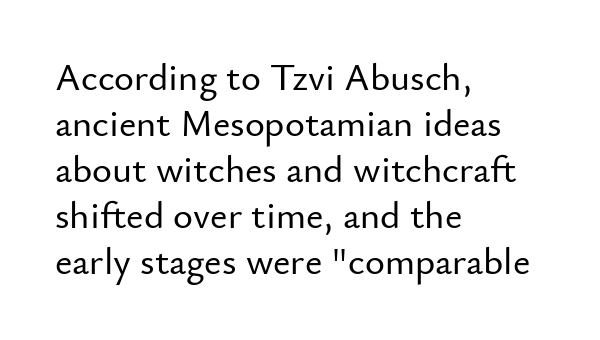
The typeface chosen for these lines omits serifs. What stands out about the letter spacing? Nothing — it is the standard amount. The typography opts for an upright posture over an oblique one. Leftover space on each line is placed entirely after the last word.
